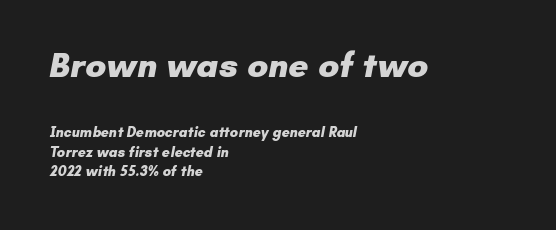
The image shows 35 px heavy sans-serif type; set left-aligned, normal line spacing (1.38x), normal letter spacing, not underlined; the first (top) block is 2.5x larger; low stroke contrast and a small x-height.
